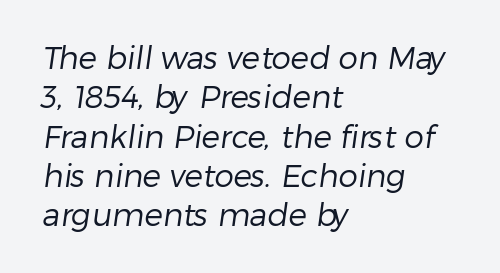
Q: Is the text bold? A: No.
Q: Is the typeface a serif or a sans-serif typeface? A: Sans-serif.
Q: Is the text underlined? A: No.
Q: How is the paragraph aligned? A: Left-aligned.
Q: Is the spacing between letters normal or unusually wide? A: Normal.
Q: Is the spacing between lines tight, normal or loose? A: Normal.
Q: Width (condensed, normal, or wide)? A: Normal.
Q: Stroke contrast? A: Low.
Q: x-height? A: Medium.
Q: Monospaced? A: No.
